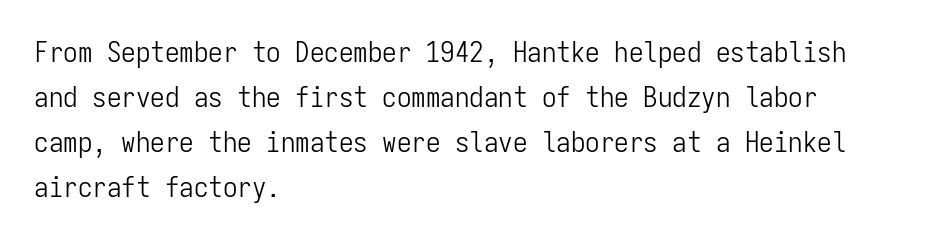
Q: Is the text bold? A: No.
Q: Is the text italic (slanted)? A: No, it is upright.
Q: Is the typeface a serif or a sans-serif typeface? A: Sans-serif.
Q: Is the text underlined? A: No.
Q: How is the paragraph aligned? A: Left-aligned.
Q: Is the spacing between letters normal or unusually wide? A: Normal.
Q: Is the spacing between lines tight, normal or loose? A: Normal.
Q: Width (condensed, normal, or wide)? A: Condensed.
Q: Stroke contrast? A: Low.
Q: x-height? A: Medium.
Q: Monospaced? A: Yes.
